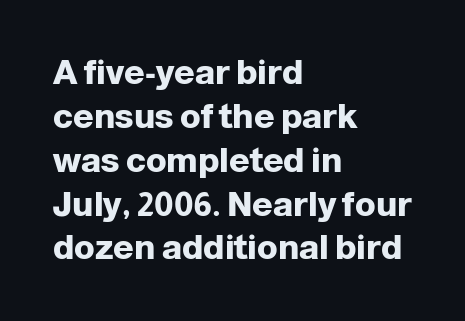
In terms of posture, this sample is upright. Clear beneath every line of the passage. A sans-serif font was chosen for this passage. Every row of glyphs begins at an identical x-position on the left.
